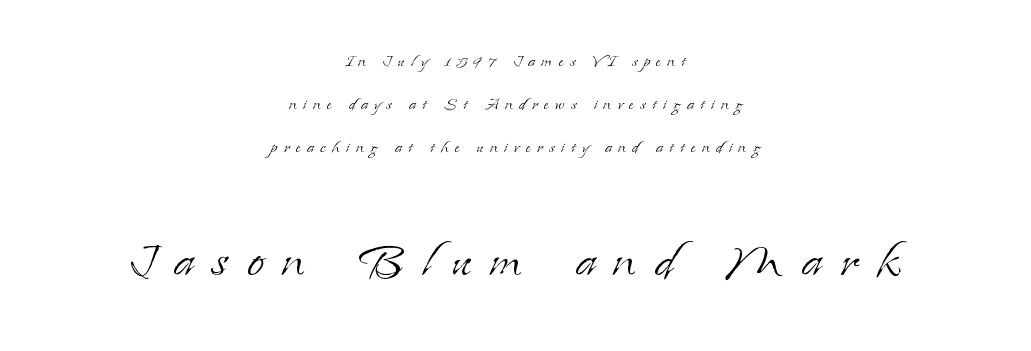
{"serif": "yes", "bold": "no", "weight": "light", "width": "normal", "stroke_contrast": "low", "x_height": "small", "monospaced": "no", "underline": "no", "align": "center", "line_spacing": "loose", "line_spacing_ratio": 2.04, "letter_spacing": "wide", "letter_spacing_em": 0.3, "larger_block": "second", "size_ratio": 2.95, "glyph_px": 62}
